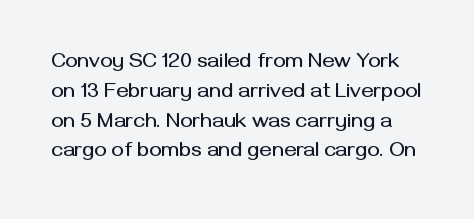
{"italic": "no", "underline": "no", "line_spacing": "normal", "line_spacing_ratio": 1.42, "letter_spacing": "normal", "letter_spacing_em": 0.0, "glyph_px": 21}
